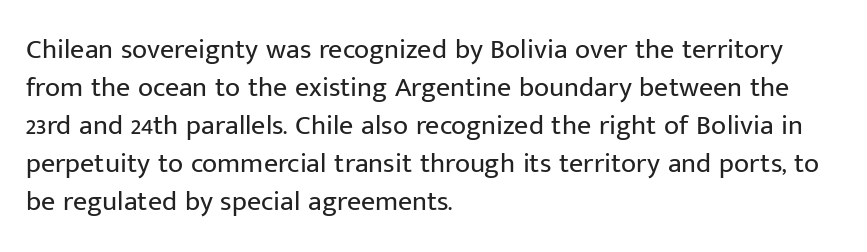
{"serif": "no", "italic": "no", "bold": "no", "weight": "regular", "width": "normal", "stroke_contrast": "low", "x_height": "medium", "monospaced": "no", "underline": "no", "align": "left", "line_spacing": "normal", "line_spacing_ratio": 1.36, "letter_spacing": "normal", "letter_spacing_em": 0.0, "glyph_px": 28}
